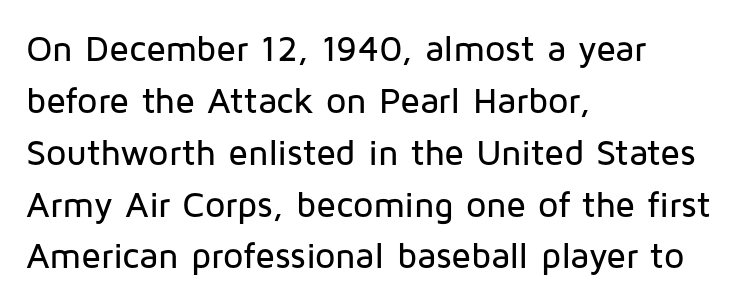
The image shows 36 px sans-serif type, upright; set left-aligned, normal line spacing (1.44x), normal letter spacing, not underlined; low stroke contrast and a medium x-height.
